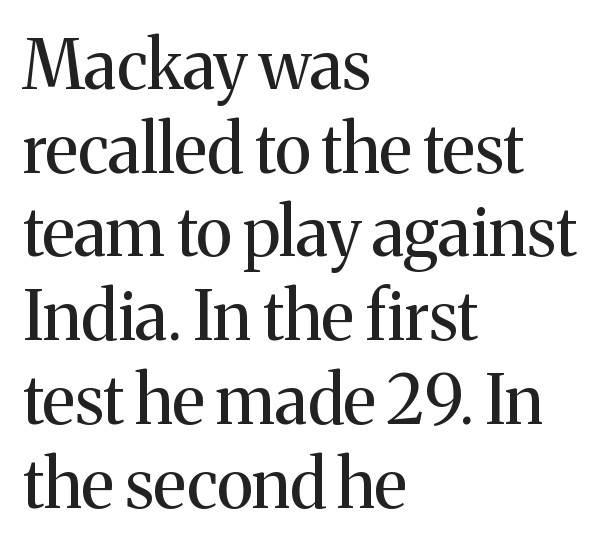
Q: Is the text bold? A: No.
Q: Is the text italic (slanted)? A: No, it is upright.
Q: Is the typeface a serif or a sans-serif typeface? A: Serif.
Q: Is the text underlined? A: No.
Q: How is the paragraph aligned? A: Left-aligned.
Q: Is the spacing between letters normal or unusually wide? A: Normal.
Q: Is the spacing between lines tight, normal or loose? A: Normal.
Q: Width (condensed, normal, or wide)? A: Normal.
Q: Stroke contrast? A: Medium.
Q: x-height? A: Medium.
Q: Monospaced? A: No.
